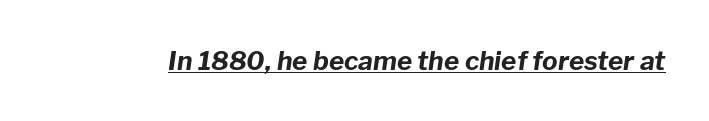
Q: Is the text bold? A: Yes.
Q: Is the text italic (slanted)? A: Yes, it leans right by about 8 degrees.
Q: Is the text underlined? A: Yes.
Q: Is the spacing between letters normal or unusually wide? A: Normal.
